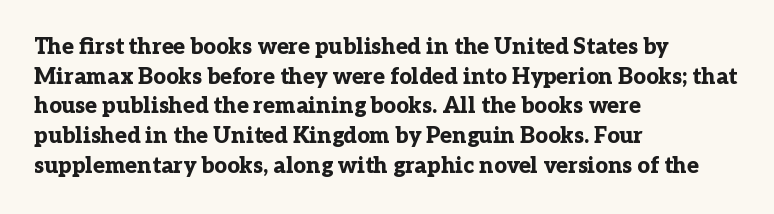
Caption: standard tracking, unaltered. Bold? Absolutely — the strokes are thick and heavy. Where is the straight margin? On the left. The line-height multiplier appears to be the usual default. Underlining? Definitely not there. Upright lettering throughout.
